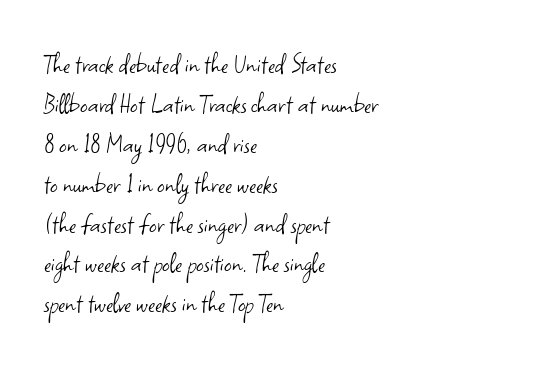
{"serif": "no", "bold": "no", "weight": "light", "width": "normal", "stroke_contrast": "low", "x_height": "small", "monospaced": "no", "underline": "no", "align": "left", "line_spacing": "normal", "line_spacing_ratio": 1.33, "letter_spacing": "normal", "letter_spacing_em": 0.0, "glyph_px": 30}
